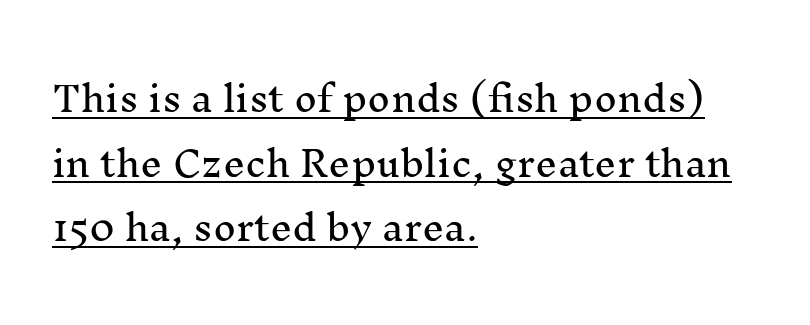
Q: Is the text italic (slanted)? A: No, it is upright.
Q: Is the typeface a serif or a sans-serif typeface? A: Serif.
Q: Is the text underlined? A: Yes.
Q: How is the paragraph aligned? A: Left-aligned.
Q: Is the spacing between letters normal or unusually wide? A: Normal.
Q: Width (condensed, normal, or wide)? A: Normal.
Q: Stroke contrast? A: Medium.
Q: x-height? A: Medium.
Q: Monospaced? A: No.
